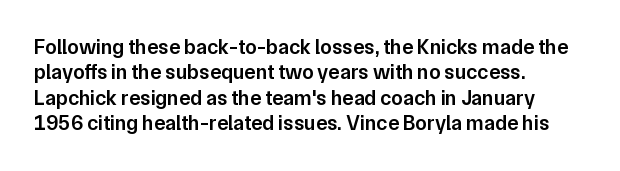
The image shows 21 px text type, upright; set left-aligned, line spacing 1.21x, normal letter spacing, not underlined.
